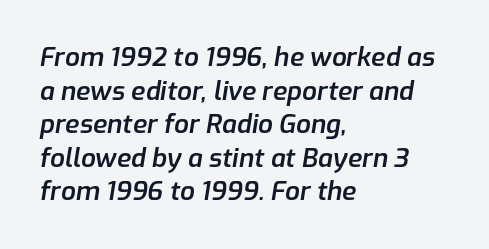
{"italic": "yes", "lean": "right", "slant_degrees": 9, "bold": "semi", "underline": "no", "align": "left", "line_spacing": "normal", "line_spacing_ratio": 1.29, "letter_spacing": "normal", "letter_spacing_em": 0.0, "glyph_px": 26}
